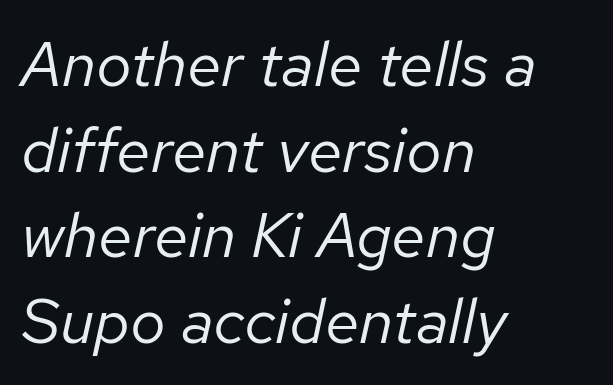
{"italic": "yes", "lean": "right", "slant_degrees": 12, "bold": "no", "weight": "regular", "width": "normal", "stroke_contrast": "low", "x_height": "medium", "monospaced": "no", "underline": "no", "align": "left", "line_spacing": "normal", "line_spacing_ratio": 1.36, "letter_spacing": "normal", "letter_spacing_em": 0.0, "glyph_px": 63}
